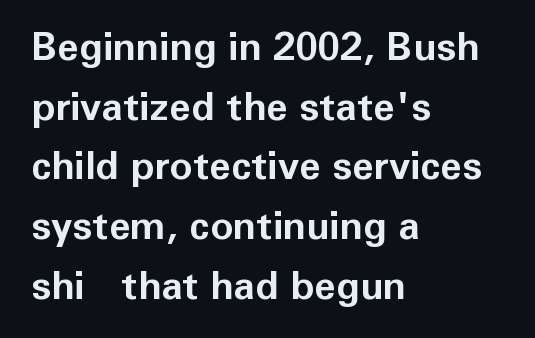
Leftover space on each line is placed entirely after the last word. Think of a printed novel: that variable character pitch is what you see here. Rule under the text: the space is simply empty. Serif or sans? Sans — the stroke terminals are bare. Short note: letters normally spaced.
